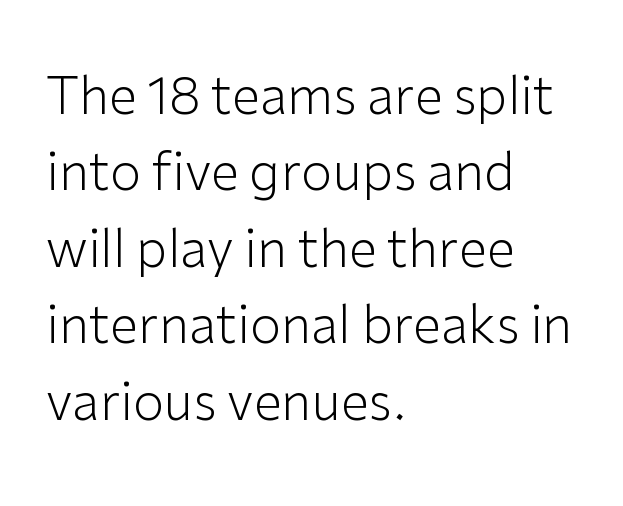
Q: Is the text bold? A: No.
Q: Is the text italic (slanted)? A: No, it is upright.
Q: Is the typeface a serif or a sans-serif typeface? A: Sans-serif.
Q: Is the text underlined? A: No.
Q: How is the paragraph aligned? A: Left-aligned.
Q: Is the spacing between letters normal or unusually wide? A: Normal.
Q: Is the spacing between lines tight, normal or loose? A: Normal.
Q: Width (condensed, normal, or wide)? A: Normal.
Q: Stroke contrast? A: Low.
Q: x-height? A: Medium.
Q: Monospaced? A: No.
